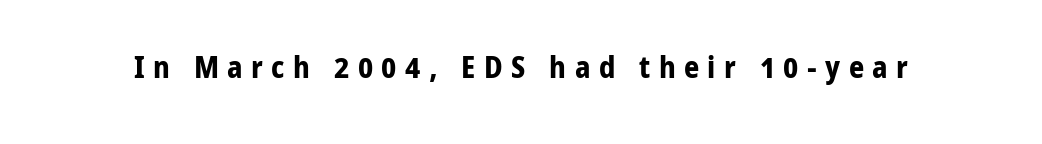
{"serif": "no", "italic": "no", "bold": "yes", "weight": "bold", "width": "normal", "stroke_contrast": "low", "x_height": "medium", "monospaced": "no", "underline": "no", "letter_spacing": "wide", "letter_spacing_em": 0.28, "glyph_px": 30}
